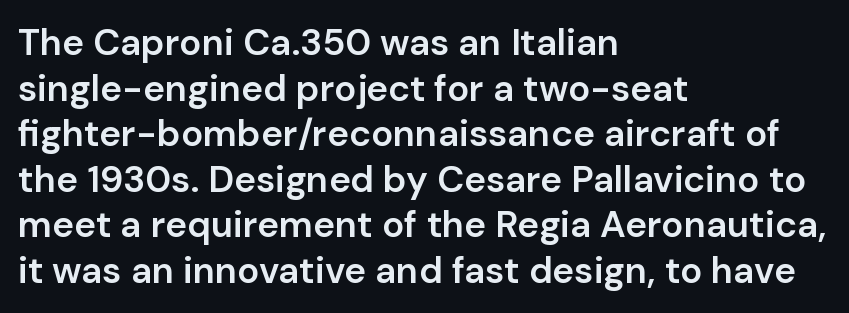
Font category for this specimen: sans-serif. This sample uses an upright cut, with every glyph sitting square on the baseline. A semibold gives these letters moderate extra thickness, short of bold. A typesetter would call this proportional, since set widths differ per character. Quick note: underline off.
